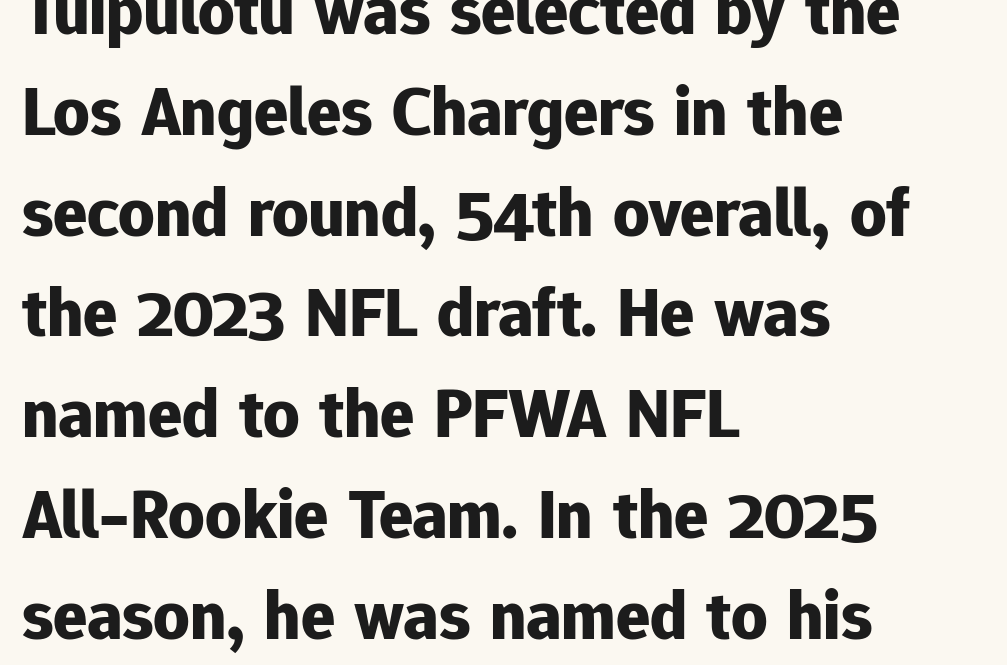
The image shows 71 px bold sans-serif type, upright; set left-aligned, normal line spacing (1.42x), normal letter spacing, not underlined; low stroke contrast and a medium x-height.
